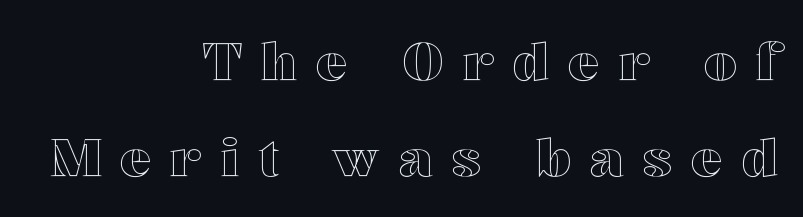
{"italic": "no", "width": "wide", "x_height": "medium", "monospaced": "no", "underline": "no", "align": "right", "line_spacing_ratio": 1.84, "letter_spacing": "wide", "letter_spacing_em": 0.37, "glyph_px": 52}
